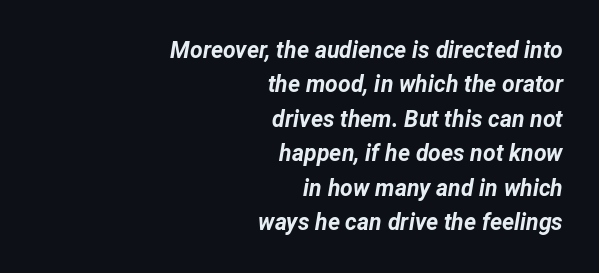
The whole block is typeset with a tilt. The rendering anchors every line to the right-hand side. Leading matches the norm, producing a regular column. Descenders are the only things crossing below the line.
